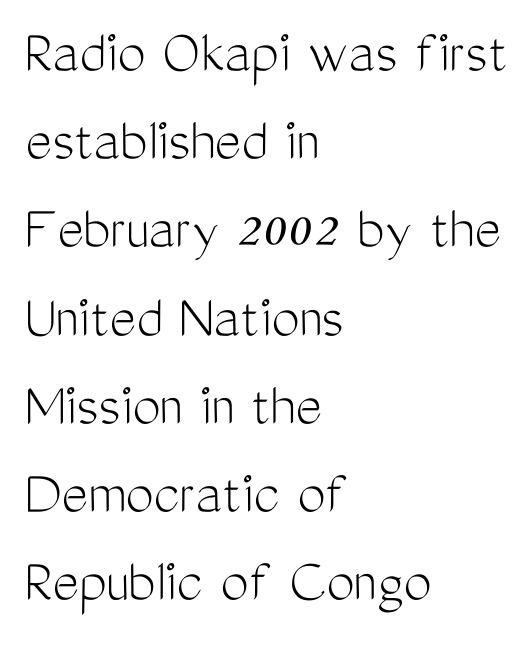
{"serif": "no", "italic": "no", "bold": "no", "weight": "light", "width": "condensed", "stroke_contrast": "medium", "x_height": "medium", "monospaced": "no", "underline": "no", "align": "left", "line_spacing": "normal", "line_spacing_ratio": 1.4, "letter_spacing": "normal", "letter_spacing_em": 0.0, "glyph_px": 63}
